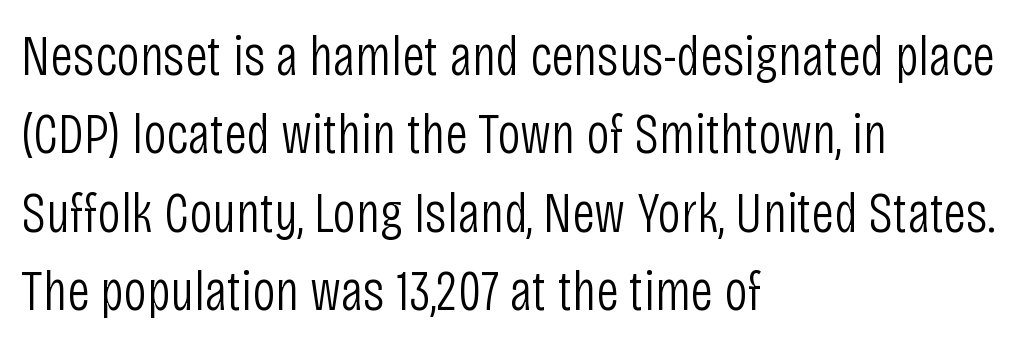
{"serif": "no", "italic": "no", "bold": "no", "weight": "light", "width": "condensed", "stroke_contrast": "low", "x_height": "large", "monospaced": "no", "underline": "no", "align": "left", "line_spacing": "normal", "line_spacing_ratio": 1.35, "letter_spacing": "normal", "letter_spacing_em": 0.0, "glyph_px": 58}
